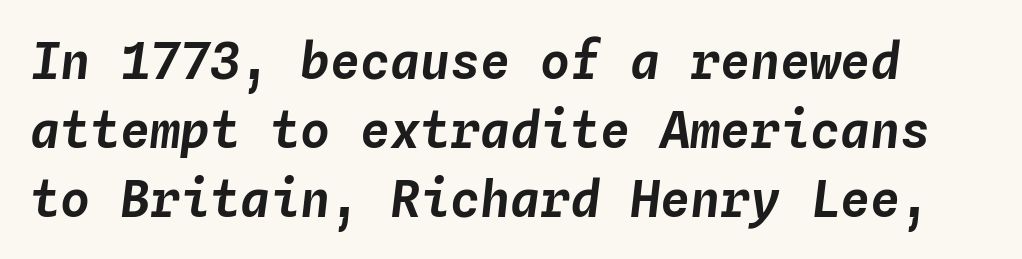
The image shows 50 px text type, italic (leaning right), monospaced; set normal line spacing (1.38x), normal letter spacing, not underlined; low stroke contrast and a medium x-height.
